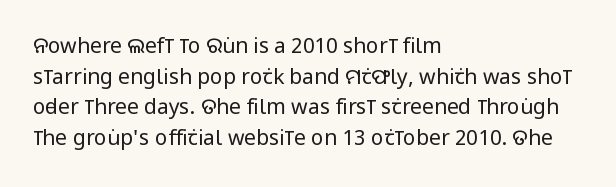
{"italic": "no", "bold": "no", "underline": "no", "align": "left", "line_spacing": "normal", "line_spacing_ratio": 1.46, "letter_spacing": "normal", "letter_spacing_em": 0.0, "glyph_px": 21}
